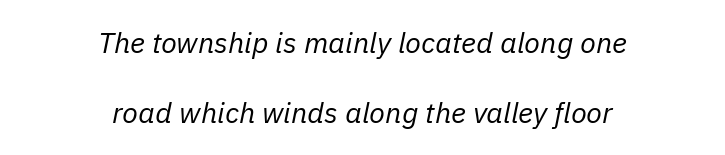
{"italic": "yes", "lean": "right", "slant_degrees": 11, "bold": "no", "weight": "regular", "width": "normal", "stroke_contrast": "low", "x_height": "medium", "monospaced": "no", "underline": "no", "align": "center", "line_spacing": "loose", "line_spacing_ratio": 2.43, "letter_spacing": "normal", "letter_spacing_em": 0.0, "glyph_px": 29}
